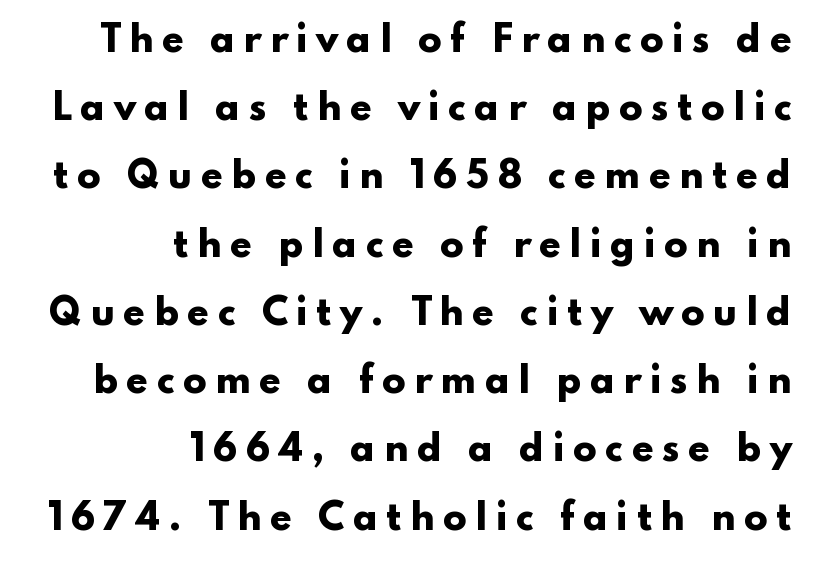
{"serif": "no", "italic": "no", "bold": "yes", "weight": "heavy", "width": "wide", "stroke_contrast": "low", "x_height": "small", "monospaced": "no", "underline": "no", "align": "right", "line_spacing": "loose", "line_spacing_ratio": 1.95, "letter_spacing": "wide", "letter_spacing_em": 0.23, "glyph_px": 35}
